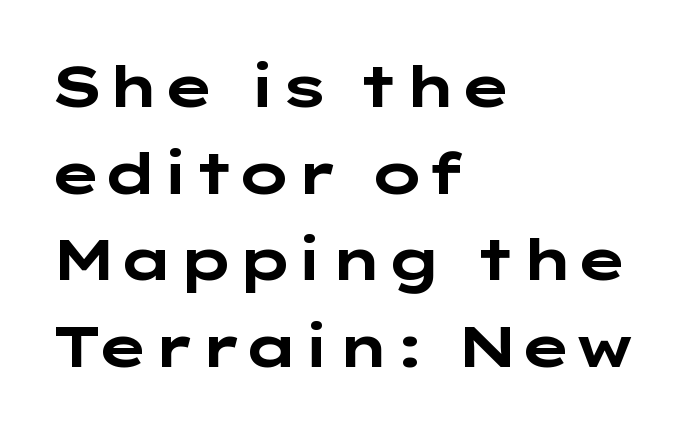
The image shows 57 px bold, wide sans-serif type, upright; set left-aligned, normal line spacing (1.52x), normal letter spacing, not underlined; low stroke contrast and a medium x-height.
